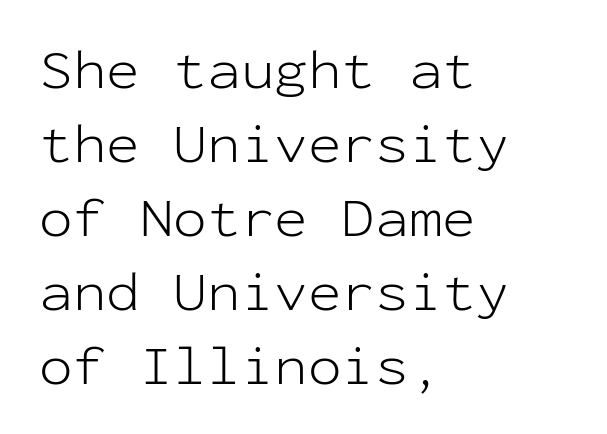
The image shows 56 px light sans-serif type, upright, monospaced; set left-aligned, normal line spacing (1.32x), normal letter spacing, not underlined; low stroke contrast and a medium x-height.
